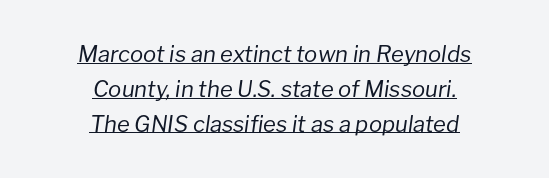
{"italic": "yes", "lean": "right", "slant_degrees": 8, "bold": "no", "underline": "yes", "align": "center", "line_spacing": "normal", "line_spacing_ratio": 1.58, "letter_spacing": "normal", "letter_spacing_em": 0.0, "glyph_px": 22}
